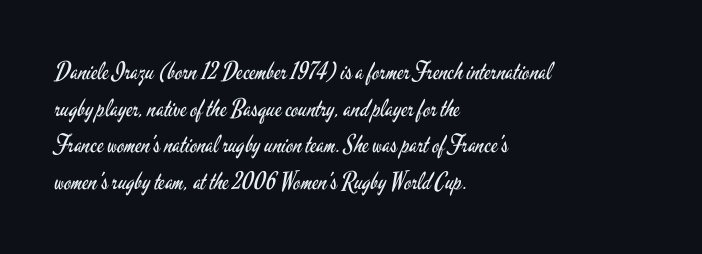
The image shows 24 px text type; set left-aligned, normal line spacing (1.53x), normal letter spacing, not underlined.
